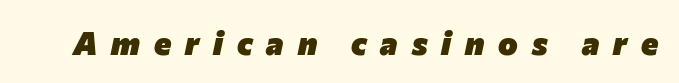
Q: Is the text bold? A: Yes.
Q: Is the text italic (slanted)? A: Yes, it leans right by about 12 degrees.
Q: Is the text underlined? A: No.
Q: Is the spacing between letters normal or unusually wide? A: Unusually wide.
Q: Width (condensed, normal, or wide)? A: Normal.
Q: Stroke contrast? A: Low.
Q: x-height? A: Medium.
Q: Monospaced? A: No.
